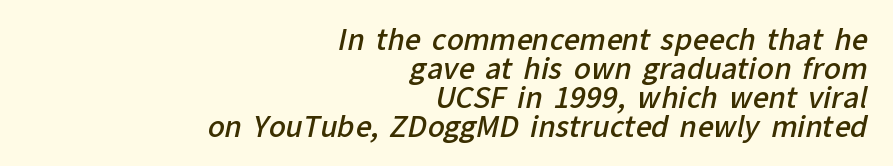
{"serif": "no", "bold": "semi", "weight": "semibold", "width": "normal", "stroke_contrast": "low", "x_height": "medium", "monospaced": "no", "underline": "no", "align": "right", "line_spacing": "tight", "line_spacing_ratio": 1.03, "letter_spacing": "normal", "letter_spacing_em": 0.0, "glyph_px": 28}
